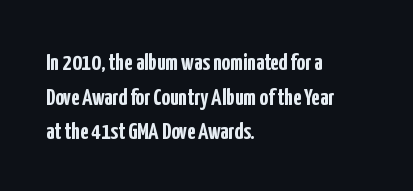
Q: Is the text bold? A: Yes.
Q: Is the text italic (slanted)? A: No, it is upright.
Q: Is the text underlined? A: No.
Q: How is the paragraph aligned? A: Left-aligned.
Q: Is the spacing between letters normal or unusually wide? A: Normal.
Q: Is the spacing between lines tight, normal or loose? A: Normal.
